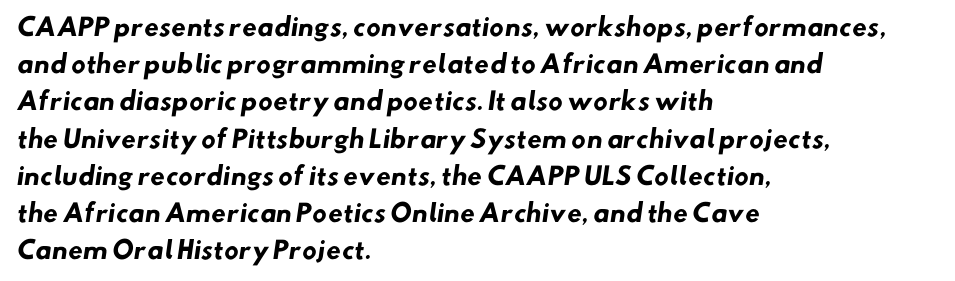
{"bold": "yes", "underline": "no", "align": "left", "line_spacing": "normal", "line_spacing_ratio": 1.55, "letter_spacing": "normal", "letter_spacing_em": 0.0, "glyph_px": 24}
